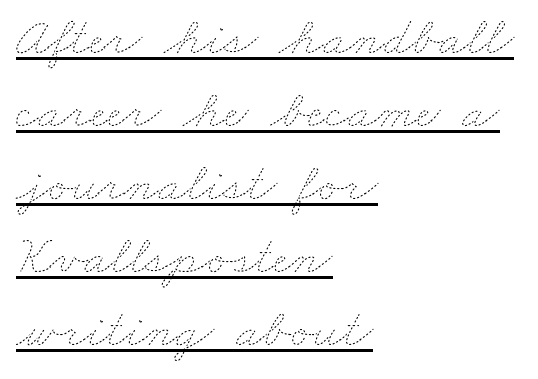
{"bold": "no", "weight": "thin", "width": "wide", "stroke_contrast": "low", "x_height": "small", "monospaced": "no", "underline": "yes", "align": "left", "line_spacing": "normal", "line_spacing_ratio": 1.35, "letter_spacing": "normal", "letter_spacing_em": 0.0, "glyph_px": 54}
